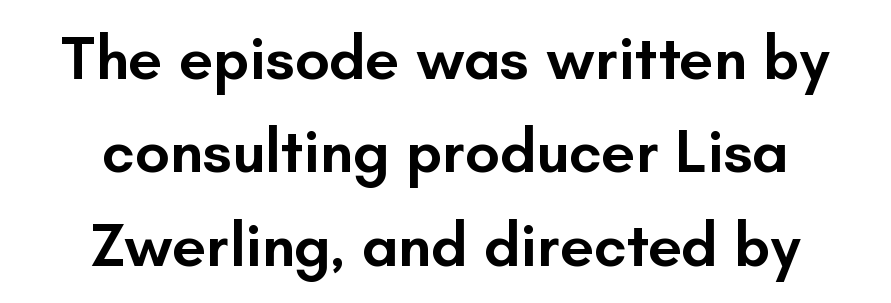
{"serif": "no", "italic": "no", "bold": "semi", "weight": "semibold", "width": "normal", "stroke_contrast": "low", "x_height": "small", "monospaced": "no", "underline": "no", "align": "center", "line_spacing": "normal", "line_spacing_ratio": 1.53, "letter_spacing": "normal", "letter_spacing_em": 0.0, "glyph_px": 61}
